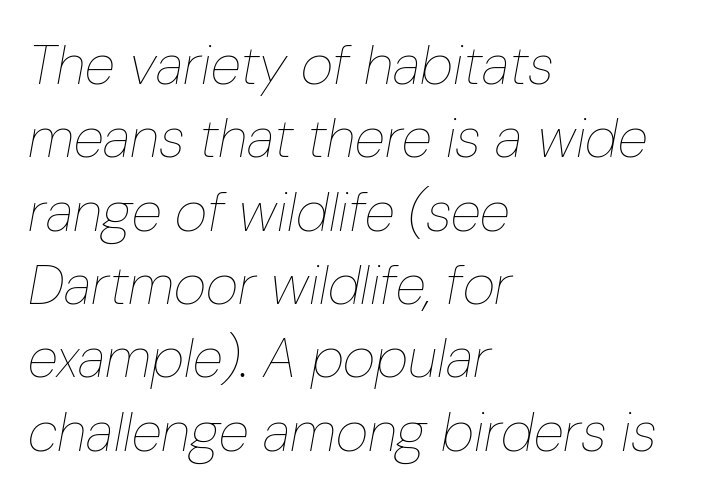
{"italic": "yes", "lean": "right", "slant_degrees": 10, "bold": "no", "weight": "thin", "width": "condensed", "stroke_contrast": "low", "x_height": "medium", "monospaced": "no", "underline": "no", "align": "left", "line_spacing": "normal", "line_spacing_ratio": 1.31, "letter_spacing": "normal", "letter_spacing_em": 0.0, "glyph_px": 56}
